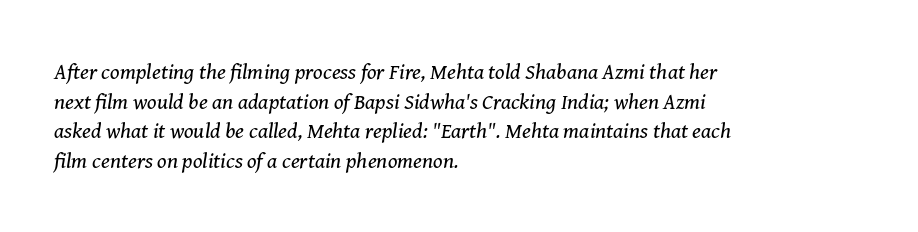
Horizontal alignment here is leftward, the default for most running prose. The leading is moderate, giving the passage an even texture. The letters look calm and open, with moderate or lighter stems. Nobody drew a line under any word here. The face used here has a pronounced slope to its letters.
